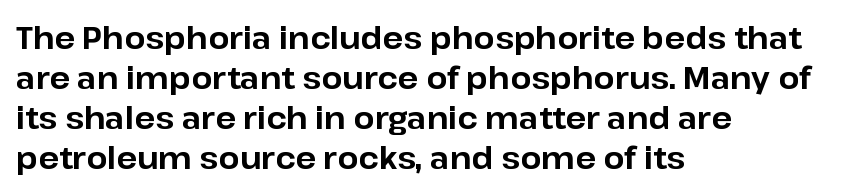
Q: Is the text bold? A: Yes.
Q: Is the text italic (slanted)? A: No, it is upright.
Q: Is the typeface a serif or a sans-serif typeface? A: Sans-serif.
Q: Is the text underlined? A: No.
Q: How is the paragraph aligned? A: Left-aligned.
Q: Is the spacing between letters normal or unusually wide? A: Normal.
Q: Is the spacing between lines tight, normal or loose? A: Normal.
Q: Width (condensed, normal, or wide)? A: Normal.
Q: Stroke contrast? A: Low.
Q: x-height? A: Medium.
Q: Monospaced? A: No.
